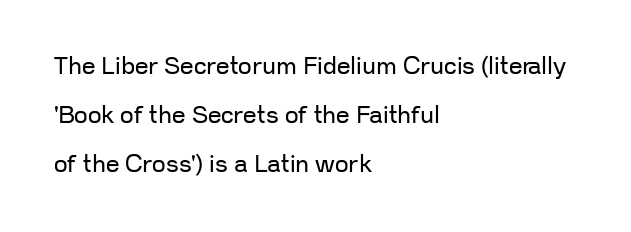
Q: Is the text bold? A: No.
Q: Is the text italic (slanted)? A: No, it is upright.
Q: Is the text underlined? A: No.
Q: How is the paragraph aligned? A: Left-aligned.
Q: Is the spacing between letters normal or unusually wide? A: Normal.
Q: Is the spacing between lines tight, normal or loose? A: Loose.
